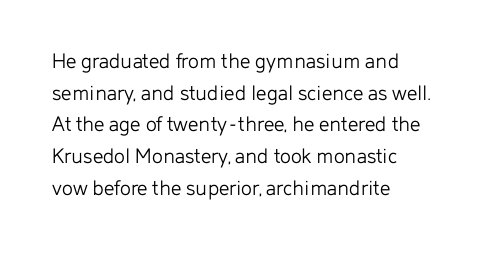
A roman cut, with each character standing at attention. Line spacing here is normal. The text block is weighted toward the left margin, trailing off unevenly rightward. Lines of text with bare space underneath. Nothing unusual about the tracking: characters are spaced as the font intends. A quiet, ordinary-to-light weight characterises the typeface.
